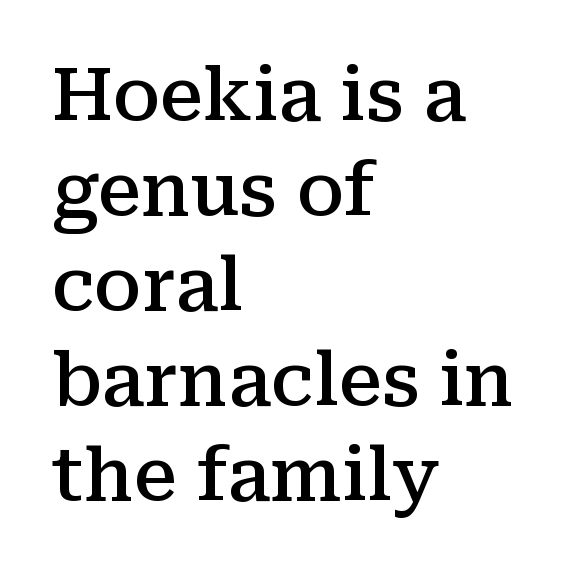
The letters stand straight up with perfectly vertical stems. A typesetter would call this zero additional tracking. Do the characters align in a grid? No, the font is proportional. Serifs: yes, visible at the terminals of the letterforms.
